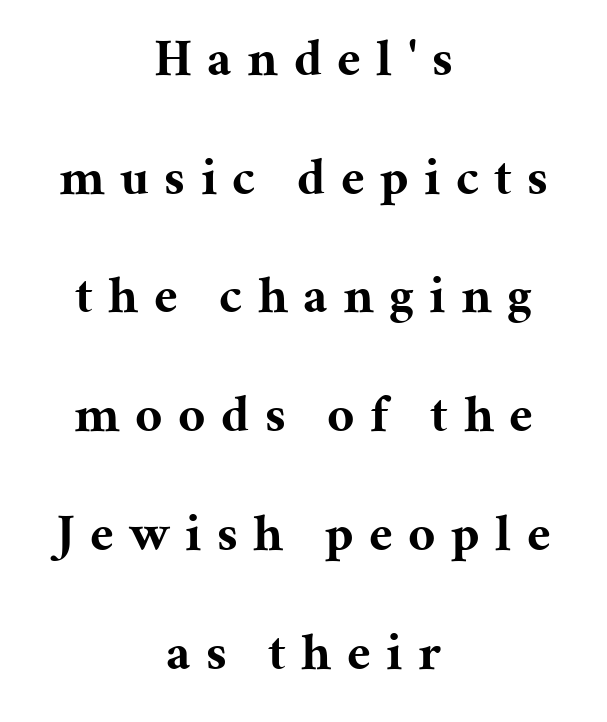
The characters display serif detailing at their extremities. Descenders hang freely into open space. Students, note that the glyphs here are deliberately spaced far apart. Style check: upright. Varying glyph widths throughout — classic text-font behaviour. A student would call this center alignment; a typographer would say set centered.
